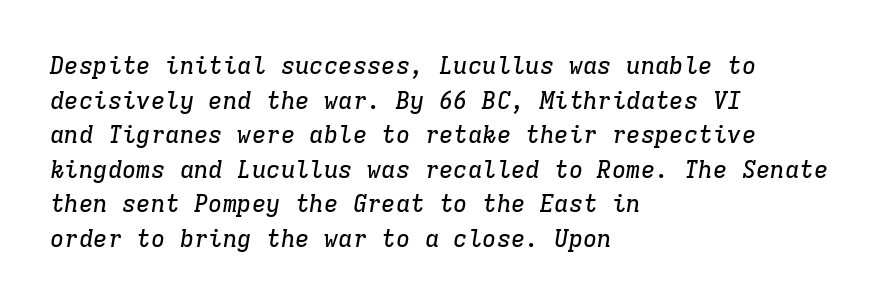
{"italic": "yes", "lean": "right", "slant_degrees": 9, "underline": "no", "align": "left", "line_spacing": "normal", "line_spacing_ratio": 1.44, "letter_spacing": "normal", "letter_spacing_em": 0.0, "glyph_px": 24}
